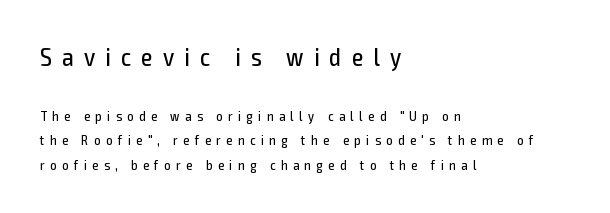
Q: Is the text bold? A: No.
Q: Is the text italic (slanted)? A: No, it is upright.
Q: Is the text underlined? A: No.
Q: How is the paragraph aligned? A: Left-aligned.
Q: Is the spacing between letters normal or unusually wide? A: Unusually wide.
Q: Which block of text is set in a larger size, the first (top) or the second (bottom)? A: The first (top) one.
